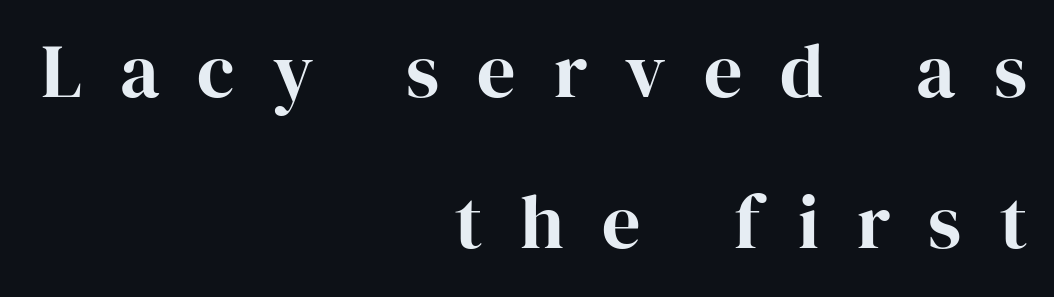
{"serif": "yes", "italic": "no", "width": "normal", "stroke_contrast": "high", "x_height": "medium", "monospaced": "no", "underline": "no", "align": "right", "line_spacing": "loose", "line_spacing_ratio": 1.99, "letter_spacing": "wide", "letter_spacing_em": 0.5, "glyph_px": 76}
